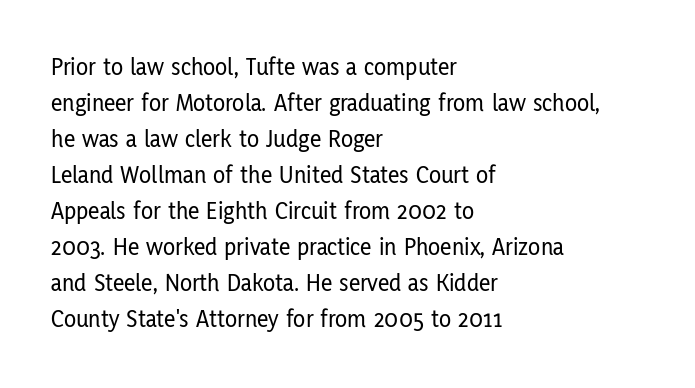
Q: Is the text italic (slanted)? A: No, it is upright.
Q: Is the text underlined? A: No.
Q: How is the paragraph aligned? A: Left-aligned.
Q: Is the spacing between letters normal or unusually wide? A: Normal.
Q: Is the spacing between lines tight, normal or loose? A: Normal.
